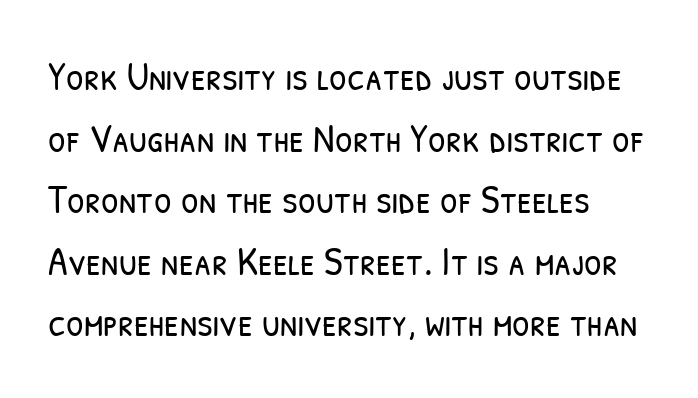
The image shows 40 px light, condensed sans-serif type; set normal line spacing (1.54x), normal letter spacing, not underlined; low stroke contrast and a medium x-height.
